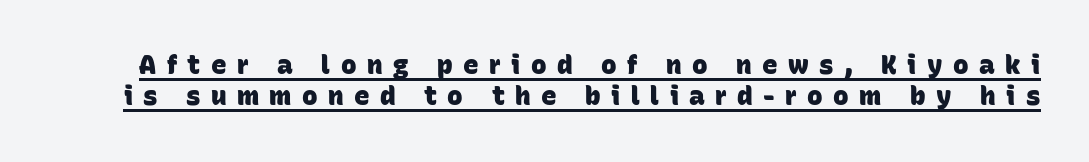
{"bold": "yes", "underline": "yes", "line_spacing_ratio": 1.2, "letter_spacing": "wide", "letter_spacing_em": 0.4, "glyph_px": 26}
